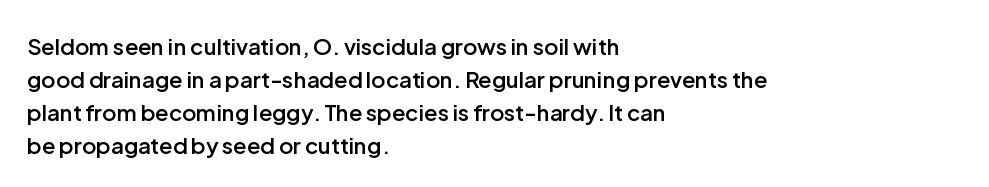
Q: Is the text bold? A: Semi-bold.
Q: Is the text italic (slanted)? A: No, it is upright.
Q: Is the text underlined? A: No.
Q: How is the paragraph aligned? A: Left-aligned.
Q: Is the spacing between letters normal or unusually wide? A: Normal.
Q: Is the spacing between lines tight, normal or loose? A: Normal.
